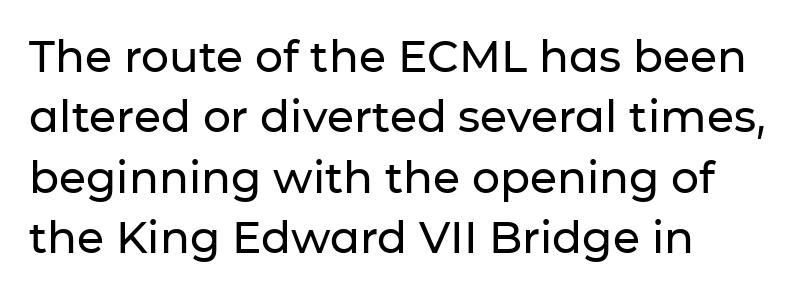
{"serif": "no", "italic": "no", "width": "normal", "stroke_contrast": "low", "x_height": "medium", "monospaced": "no", "underline": "no", "line_spacing": "normal", "line_spacing_ratio": 1.37, "letter_spacing": "normal", "letter_spacing_em": 0.0, "glyph_px": 44}
